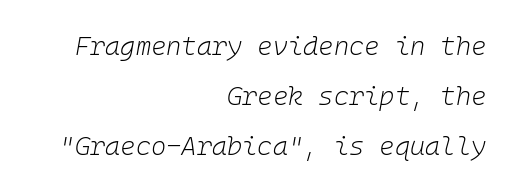
The image shows 26 px text type, italic (leaning right); set right-aligned, loose line spacing (1.92x), normal letter spacing, not underlined.
